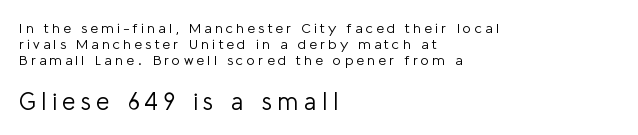
{"italic": "no", "bold": "no", "underline": "no", "align": "left", "line_spacing": "tight", "line_spacing_ratio": 1.15, "letter_spacing": "wide", "letter_spacing_em": 0.23, "larger_block": "second", "size_ratio": 1.71, "glyph_px": 24}
